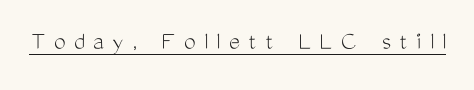
Compared with typical body copy, the letter spacing here is much looser. Every character sits straight up, as roman type does. This sample carries an underscore along the baseline area. Caption: face not bold, strokes unweighted.
